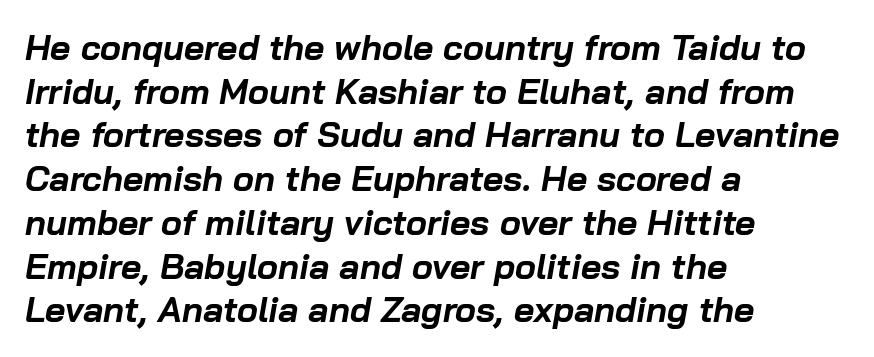
The image shows 35 px bold type, italic (leaning right); set left-aligned, normal line spacing (1.25x), normal letter spacing, not underlined; low stroke contrast and a medium x-height.
